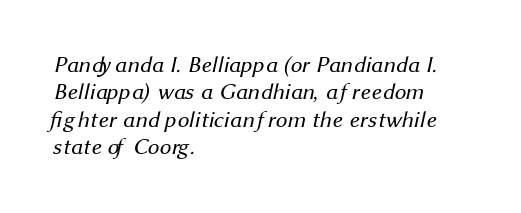
{"bold": "no", "underline": "no", "align": "left", "line_spacing_ratio": 1.19, "letter_spacing": "normal", "letter_spacing_em": 0.0, "glyph_px": 23}
